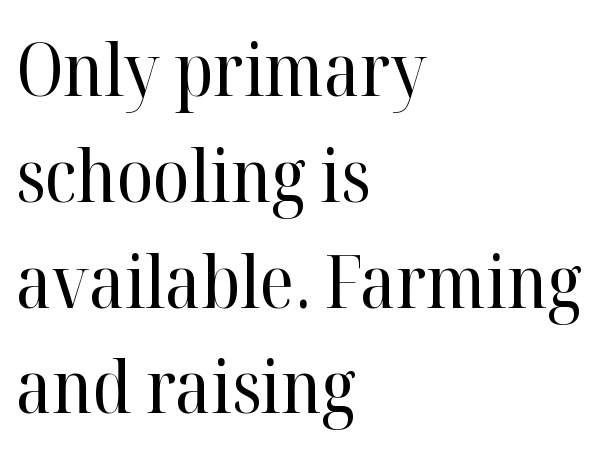
The image shows 74 px regular-weight serif type, upright; set left-aligned, normal line spacing (1.43x), normal letter spacing, not underlined; high stroke contrast and a medium x-height.
